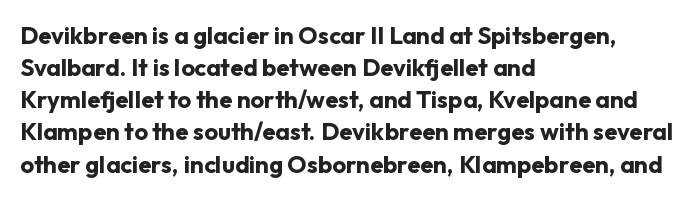
Heavy-handed strokes throughout: this text is bold. Ordinary non-slanted type is in use. The text block is weighted toward the left margin, trailing off unevenly rightward. Students, observe: this is what conventionally led text looks like. Students, note that the glyphs here touch the page at normal intervals. The words here are not underlined.
